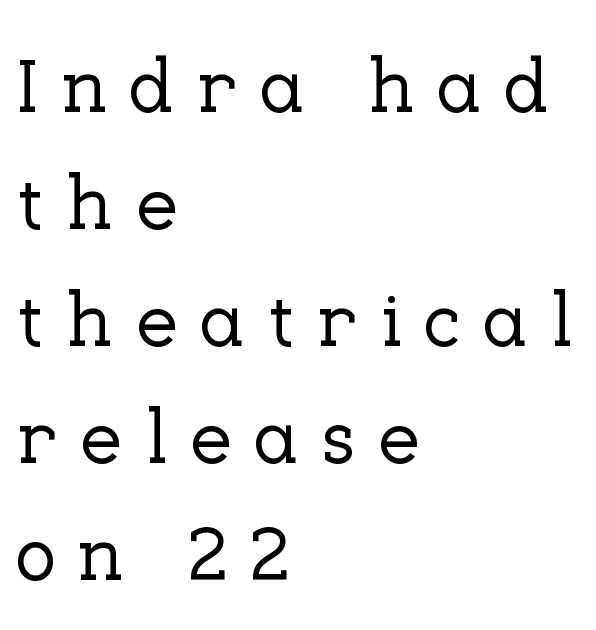
Q: Is the text italic (slanted)? A: No, it is upright.
Q: Is the typeface a serif or a sans-serif typeface? A: Serif.
Q: Is the text underlined? A: No.
Q: How is the paragraph aligned? A: Left-aligned.
Q: Is the spacing between letters normal or unusually wide? A: Unusually wide.
Q: Is the spacing between lines tight, normal or loose? A: Normal.
Q: Width (condensed, normal, or wide)? A: Normal.
Q: Stroke contrast? A: Low.
Q: x-height? A: Medium.
Q: Monospaced? A: No.
